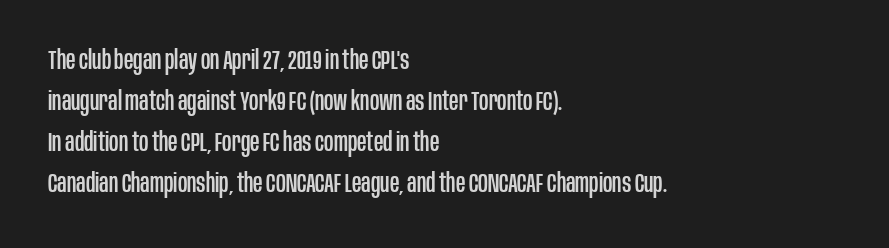
The image shows 26 px text type, upright; set left-aligned, normal line spacing (1.58x), normal letter spacing, not underlined.
